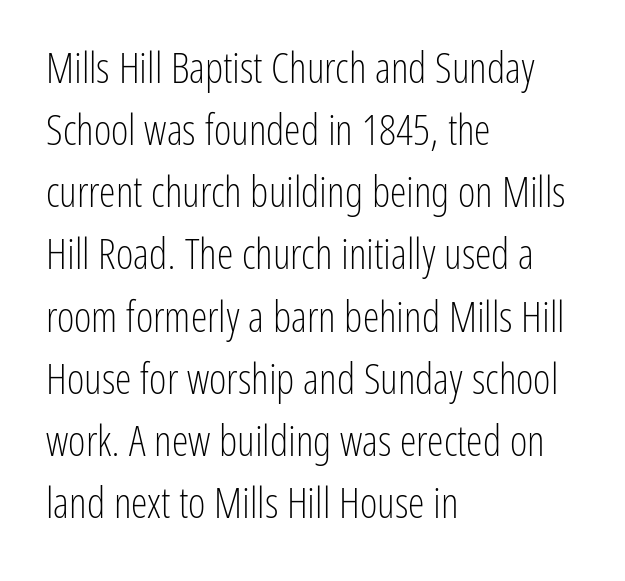
{"serif": "no", "italic": "no", "bold": "no", "weight": "light", "width": "condensed", "stroke_contrast": "low", "x_height": "medium", "monospaced": "no", "underline": "no", "align": "left", "line_spacing": "normal", "line_spacing_ratio": 1.48, "letter_spacing": "normal", "letter_spacing_em": 0.0, "glyph_px": 42}
